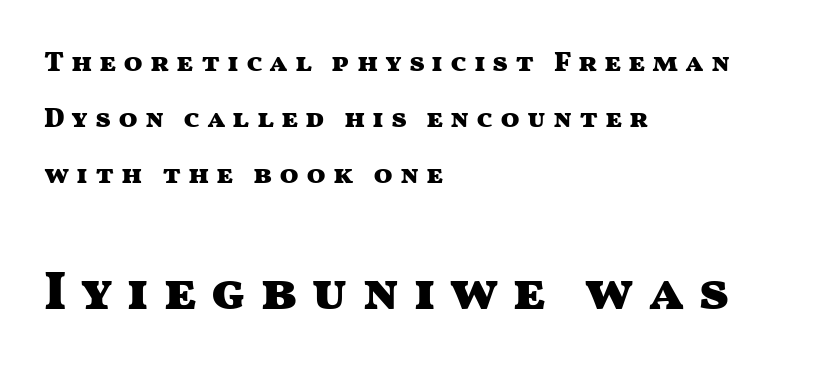
Characters follow at a spacing far wider than the type designer built in. Bigger letters appear in the bottom chunk; the top chunk is reduced. The space between consecutive lines is lavish. Compared with an ordinary text face, these strokes are far heavier — a full bold. The passage shown is typeset with a sans-serif family. Looks like regular typesetting: each glyph gets only the width it needs.
